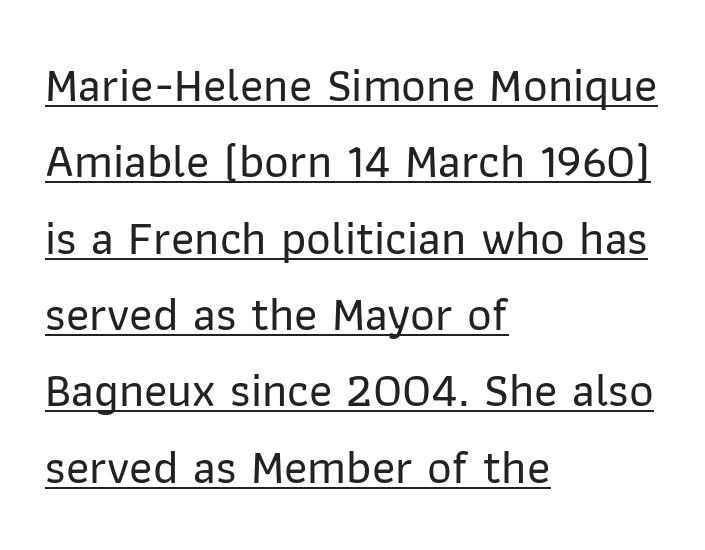
{"serif": "no", "italic": "no", "width": "normal", "stroke_contrast": "low", "x_height": "medium", "monospaced": "no", "underline": "yes", "align": "left", "line_spacing": "normal", "line_spacing_ratio": 1.59, "letter_spacing": "normal", "letter_spacing_em": 0.0, "glyph_px": 48}
